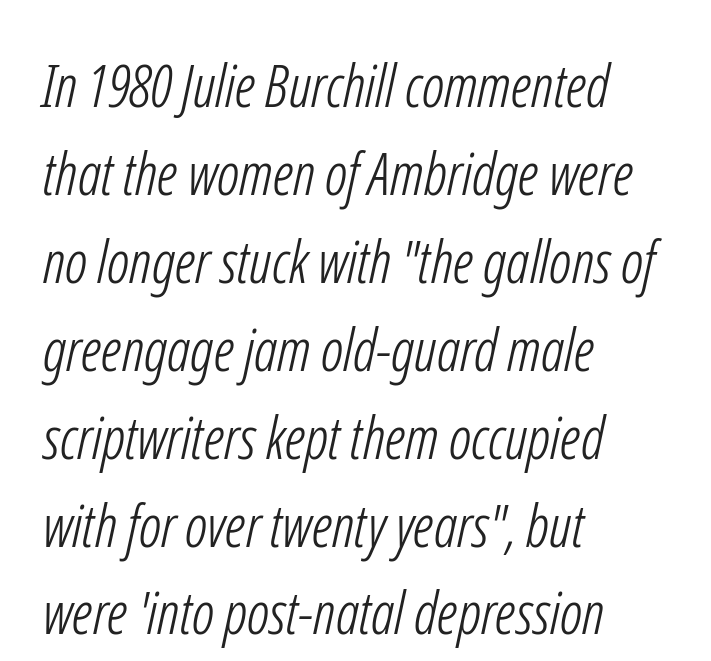
The image shows 59 px light, condensed sans-serif type; set left-aligned, normal line spacing (1.49x), normal letter spacing, not underlined; low stroke contrast and a medium x-height.
